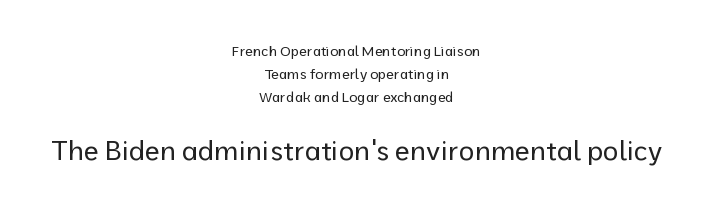
{"italic": "no", "bold": "no", "underline": "no", "align": "center", "line_spacing": "normal", "line_spacing_ratio": 1.65, "letter_spacing": "normal", "letter_spacing_em": 0.0, "larger_block": "second", "size_ratio": 1.93, "glyph_px": 27}
